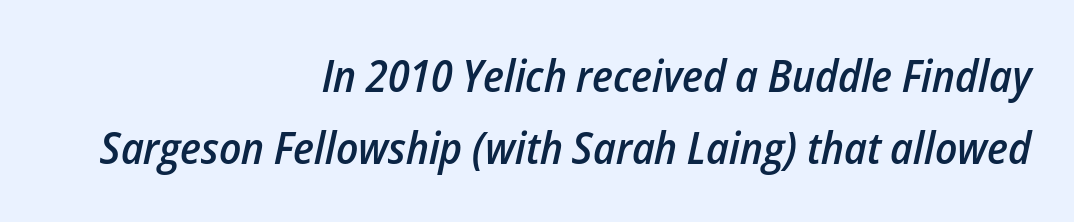
Q: Is the text bold? A: Semi-bold.
Q: Is the text italic (slanted)? A: Yes, it leans right by about 12 degrees.
Q: Is the text underlined? A: No.
Q: How is the paragraph aligned? A: Right-aligned.
Q: Is the spacing between letters normal or unusually wide? A: Normal.
Q: Is the spacing between lines tight, normal or loose? A: Normal.
Q: Width (condensed, normal, or wide)? A: Condensed.
Q: Stroke contrast? A: Low.
Q: x-height? A: Medium.
Q: Monospaced? A: No.
